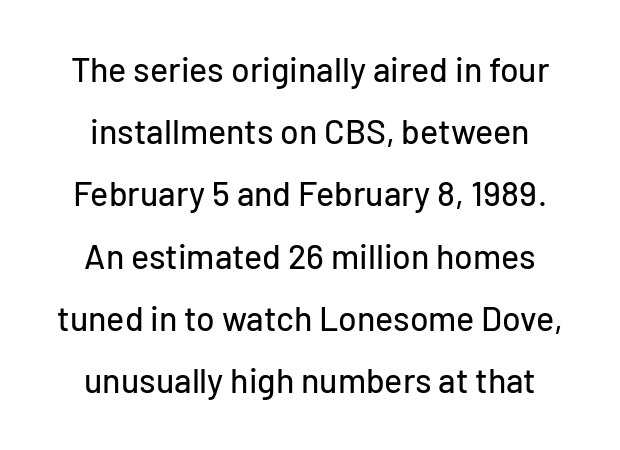
The image shows 34 px sans-serif type, upright; set line spacing 1.83x, normal letter spacing, not underlined; low stroke contrast and a medium x-height.
